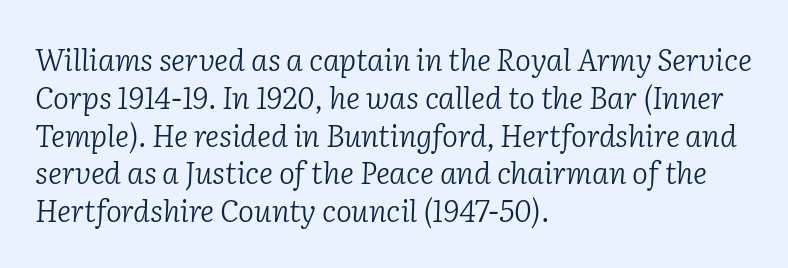
This is oblique type, the kind used for emphasis or titles. Each letter keeps its own natural width here, so spacing adapts to shape. The font sits on the lighter half of the weight spectrum, regular included. Anything drawn beneath the words? Only blank space.
